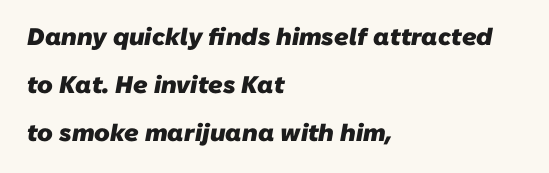
The image shows 24 px bold type; set left-aligned, loose line spacing (2.0x), normal letter spacing, not underlined.
